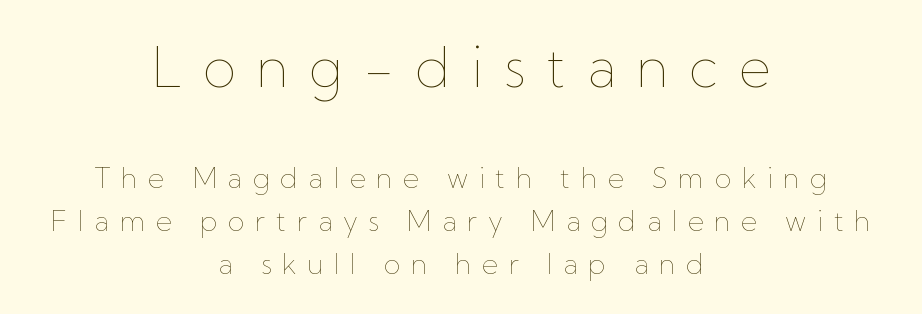
Q: Is the text bold? A: No.
Q: Is the text italic (slanted)? A: No, it is upright.
Q: Is the text underlined? A: No.
Q: How is the paragraph aligned? A: Centered.
Q: Is the spacing between letters normal or unusually wide? A: Unusually wide.
Q: Is the spacing between lines tight, normal or loose? A: Normal.
Q: Which block of text is set in a larger size, the first (top) or the second (bottom)? A: The first (top) one.
Q: Width (condensed, normal, or wide)? A: Normal.
Q: Stroke contrast? A: Low.
Q: x-height? A: Medium.
Q: Monospaced? A: No.
